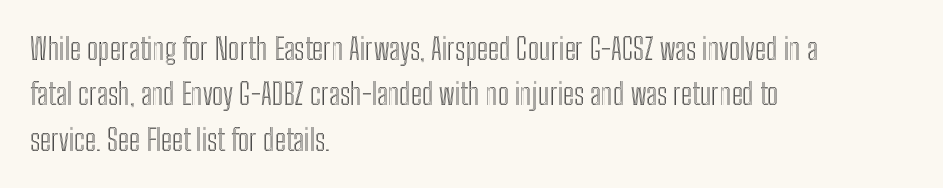
Horizontally, the lines are justified to the leading edge only. You can tell it's not italic because the verticals are truly vertical. Inter-character spacing is left at the font's built-in metrics. Is this a fixed-width face? No — the glyphs have proportional, varying widths.
